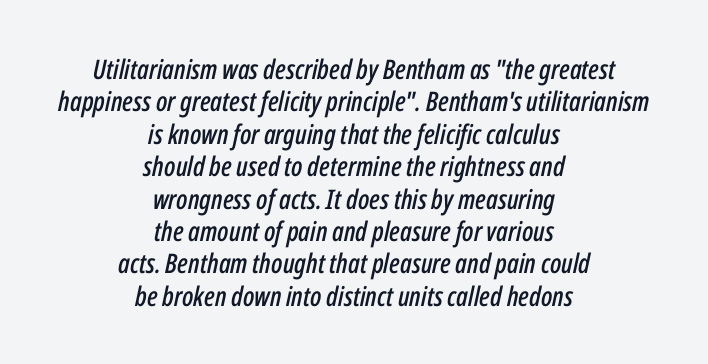
The horizontal fit of the characters is conventional and even. Each line is balanced around a shared central axis. The lettering tilts uniformly, giving the passage an italic look. The space directly below the letters is spotless.
